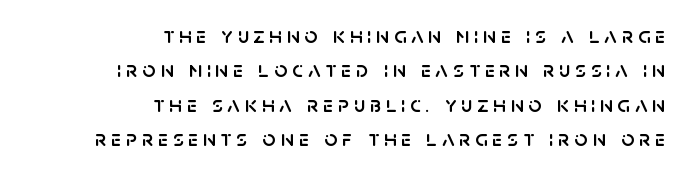
The image shows 23 px text type, upright; set right-aligned, normal line spacing (1.5x), unusually wide letter spacing (+0.21 em), not underlined.
